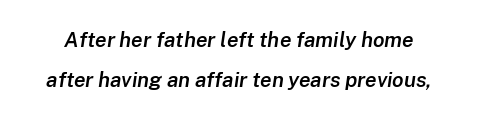
Q: Is the text bold? A: Semi-bold.
Q: Is the text italic (slanted)? A: Yes, it leans right by about 8 degrees.
Q: Is the text underlined? A: No.
Q: Is the spacing between letters normal or unusually wide? A: Normal.
Q: Is the spacing between lines tight, normal or loose? A: Loose.
